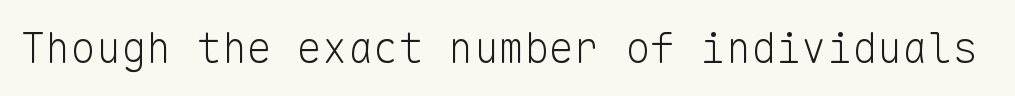
The image shows 42 px light sans-serif type, upright, monospaced; set normal letter spacing, not underlined; low stroke contrast and a medium x-height.
